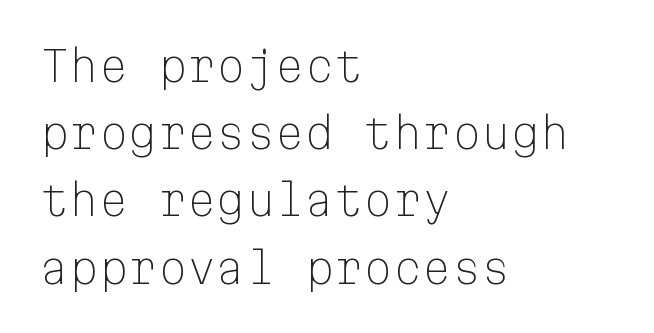
The image shows 42 px light sans-serif type, upright, monospaced; set left-aligned, normal line spacing (1.6x), normal letter spacing, not underlined; low stroke contrast and a medium x-height.
